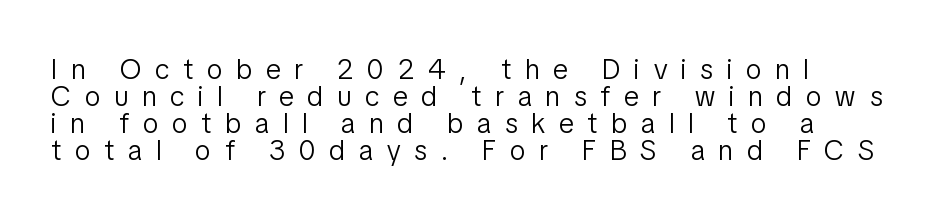
Q: Is the text bold? A: No.
Q: Is the text italic (slanted)? A: No, it is upright.
Q: Is the typeface a serif or a sans-serif typeface? A: Sans-serif.
Q: Is the text underlined? A: No.
Q: Is the spacing between letters normal or unusually wide? A: Unusually wide.
Q: Is the spacing between lines tight, normal or loose? A: Tight.
Q: Width (condensed, normal, or wide)? A: Condensed.
Q: Stroke contrast? A: Low.
Q: x-height? A: Medium.
Q: Monospaced? A: No.
